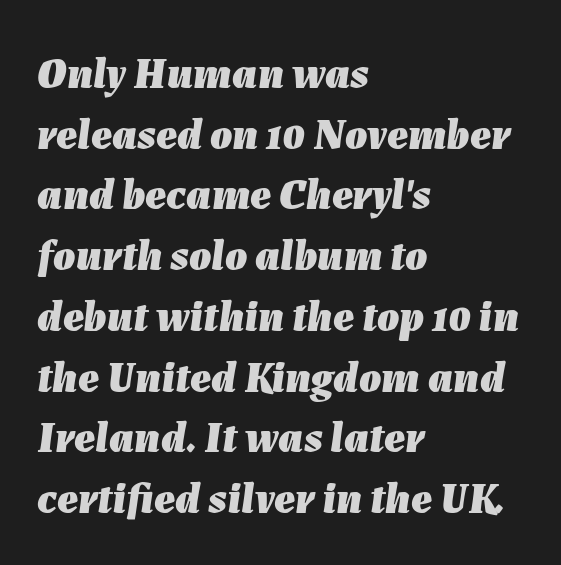
{"italic": "yes", "lean": "right", "slant_degrees": 7, "bold": "yes", "weight": "heavy", "width": "normal", "stroke_contrast": "low", "x_height": "medium", "monospaced": "no", "underline": "no", "align": "left", "line_spacing": "normal", "line_spacing_ratio": 1.38, "letter_spacing": "normal", "letter_spacing_em": 0.0, "glyph_px": 44}
